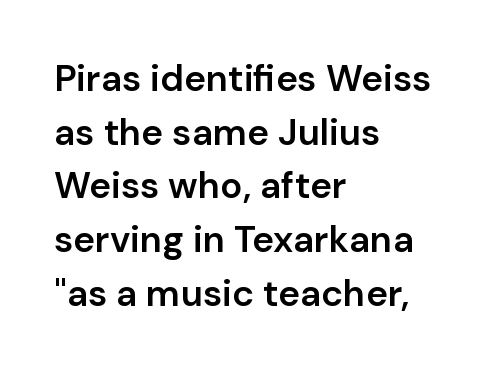
Grotesque or geometric, the face here clearly has no serifs. Tall strokes in this sample are plumb rather than angled. The passage shown is typed in a proportional face where columns would drift. Compared with a centered layout, this one pins lines to the left instead. These words are printed semibold, heavier than regular yet not bold. If you measured baseline to baseline, you'd find a middling distance.
